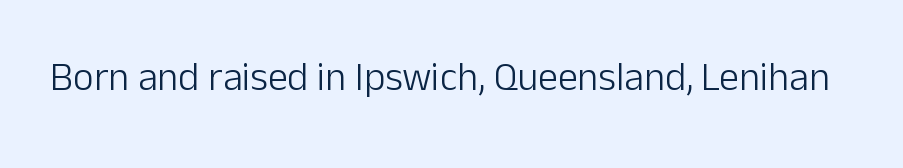
The image shows 40 px light sans-serif type, upright; set normal letter spacing, not underlined; low stroke contrast and a medium x-height.
